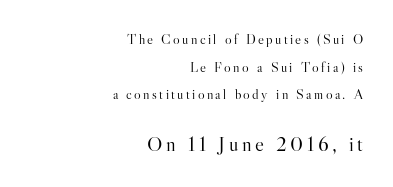
{"italic": "no", "bold": "no", "underline": "no", "align": "right", "line_spacing": "loose", "line_spacing_ratio": 1.97, "larger_block": "second", "size_ratio": 1.5, "glyph_px": 21}
